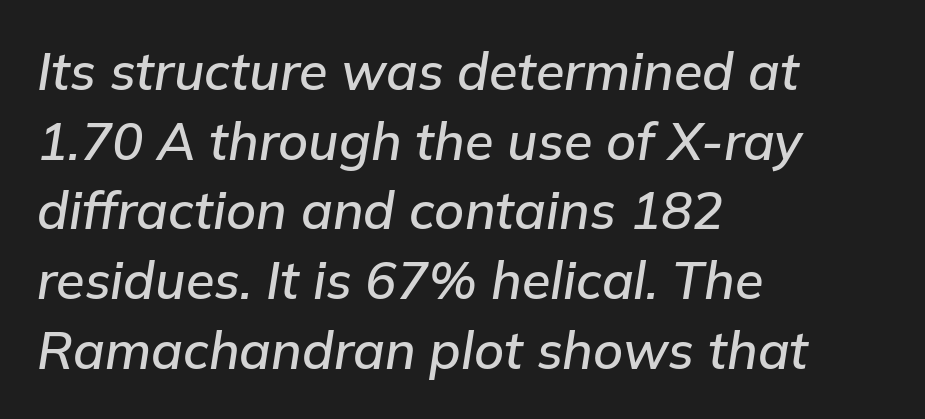
Q: Is the text italic (slanted)? A: Yes, it leans right by about 9 degrees.
Q: Is the text underlined? A: No.
Q: How is the paragraph aligned? A: Left-aligned.
Q: Is the spacing between letters normal or unusually wide? A: Normal.
Q: Is the spacing between lines tight, normal or loose? A: Normal.
Q: Width (condensed, normal, or wide)? A: Normal.
Q: Stroke contrast? A: Low.
Q: x-height? A: Medium.
Q: Monospaced? A: No.
